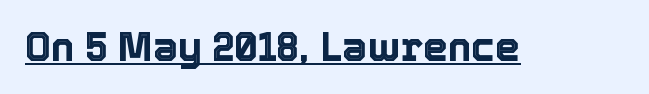
When letters stand straight like this, we call the style roman or upright. The passage shown has conventional tracking throughout. Every word sits above its own underline. Think of a printed novel: that variable character pitch is what you see here.
